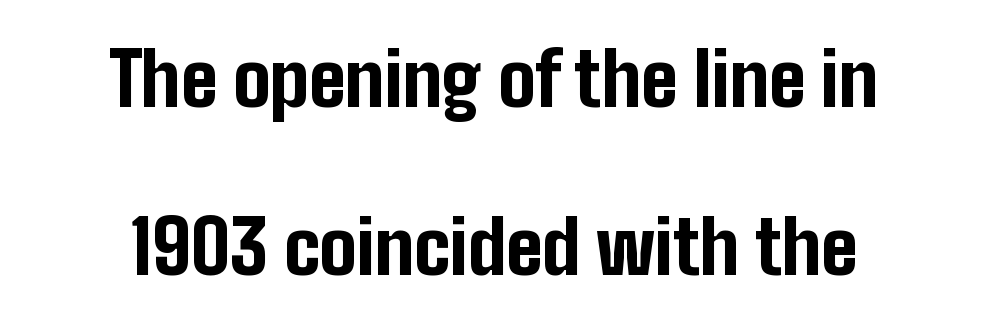
{"serif": "no", "italic": "no", "bold": "yes", "weight": "bold", "width": "condensed", "stroke_contrast": "low", "x_height": "medium", "monospaced": "no", "underline": "no", "align": "center", "line_spacing": "loose", "line_spacing_ratio": 2.27, "letter_spacing": "normal", "letter_spacing_em": 0.0, "glyph_px": 74}
